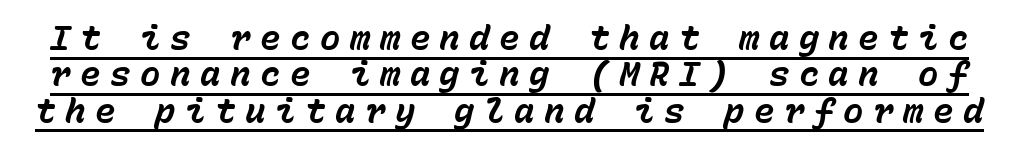
The image shows 34 px bold type, italic (leaning right), monospaced; set tight line spacing (1.07x), unusually wide letter spacing (+0.28 em), underlined; low stroke contrast and a medium x-height.
